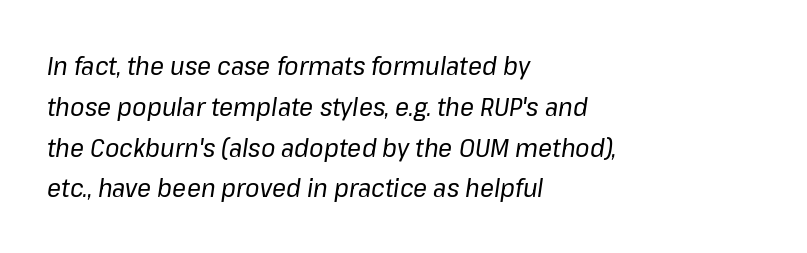
Q: Is the text bold? A: No.
Q: Is the text italic (slanted)? A: Yes, it leans right by about 8 degrees.
Q: Is the text underlined? A: No.
Q: How is the paragraph aligned? A: Left-aligned.
Q: Is the spacing between letters normal or unusually wide? A: Normal.
Q: Is the spacing between lines tight, normal or loose? A: Normal.
